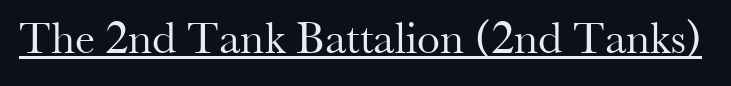
The image shows 46 px regular-weight serif type, upright; set normal letter spacing, underlined; medium stroke contrast and a small x-height.
